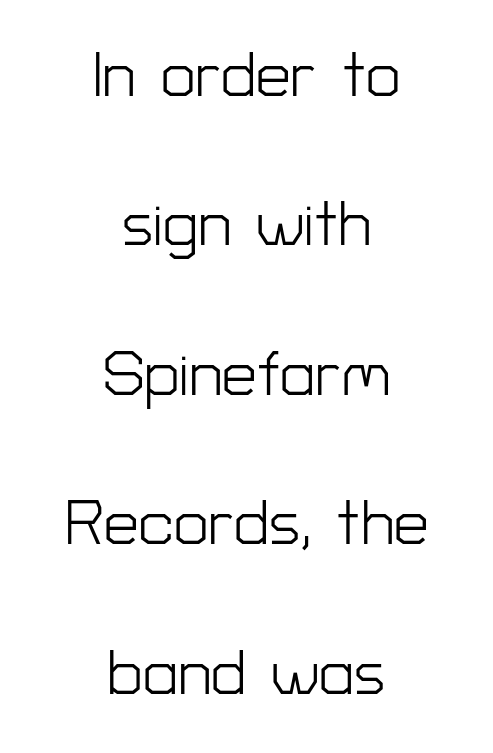
The specimen reads as upright at a glance. Compared with typical paragraphs, the rows here are farther apart. Stroke thickness stays within the range of a standard reading face or lighter. Look at the bottom of the vertical strokes: they stop flat, with no serifs. Every row of glyphs is offset so its center matches the block's center.
